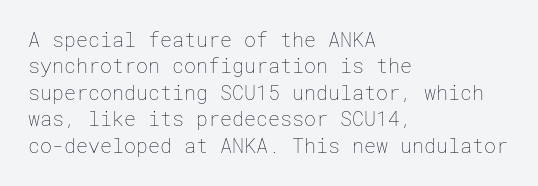
Q: Is the text bold? A: No.
Q: Is the text italic (slanted)? A: No, it is upright.
Q: Is the text underlined? A: No.
Q: How is the paragraph aligned? A: Left-aligned.
Q: Is the spacing between letters normal or unusually wide? A: Normal.
Q: Is the spacing between lines tight, normal or loose? A: Normal.
